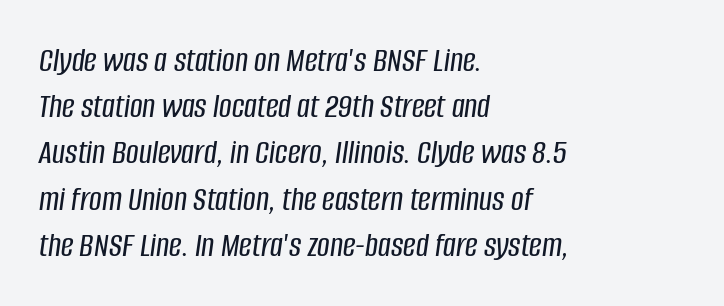
Which margin do the lines hug? The left one — the right edge is uneven. The rendering uses natural spacing where letterforms have individual widths. The letters are slanted; this is an italic face. Caption: standard tracking, unaltered.
